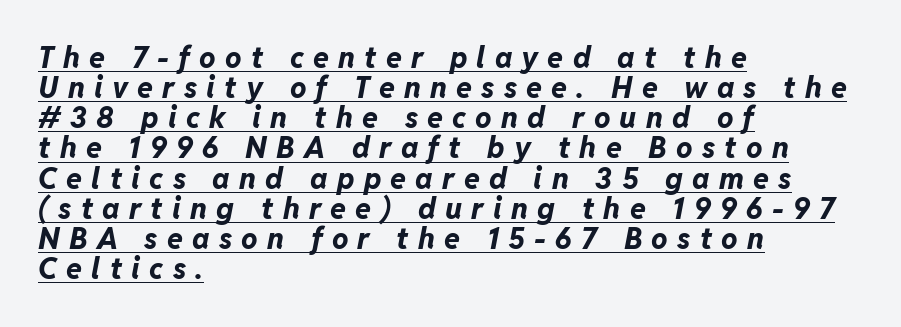
One glance says dense: line gaps are narrower than usual. The string is rendered with underlining switched on. An italicized treatment has been applied to the whole sample. The font is running at its bold setting. Is this a fixed-width face? No — the glyphs have proportional, varying widths.
